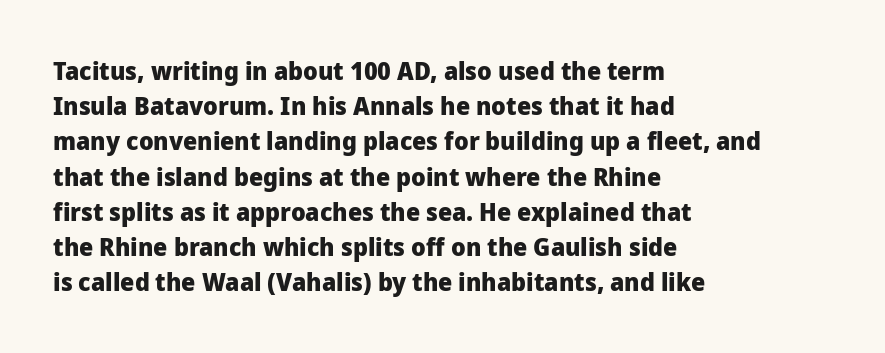
The image shows 25 px bold type, upright; set left-aligned, normal line spacing (1.41x), normal letter spacing, not underlined.
